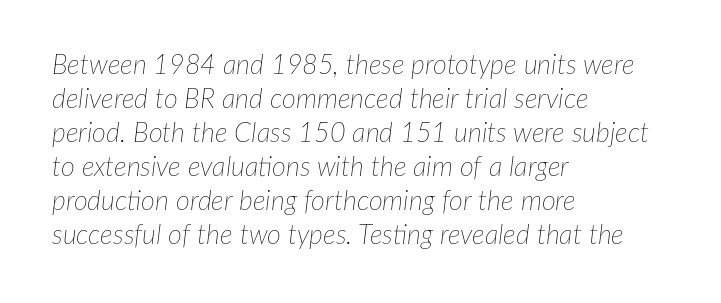
Weight: not bold — regular or lighter. Is the letter spacing exaggerated? No — it looks like the ordinary default. It's the slanting kind of type. A classic flush-left, rag-right setting is used for this passage.
